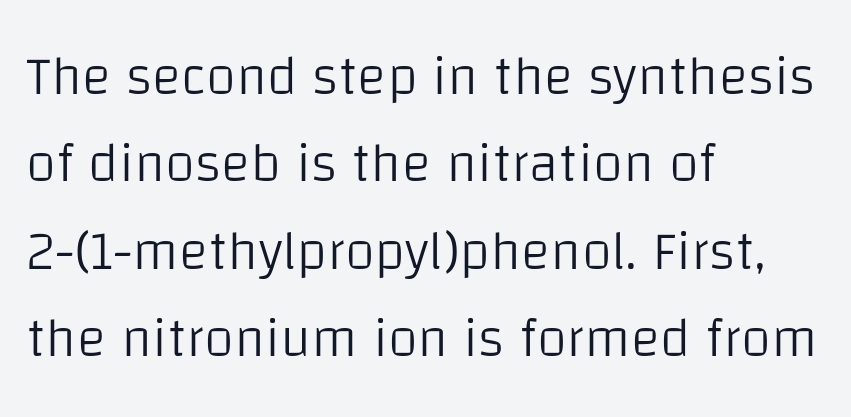
Q: Is the text bold? A: No.
Q: Is the text italic (slanted)? A: No, it is upright.
Q: Is the typeface a serif or a sans-serif typeface? A: Sans-serif.
Q: Is the text underlined? A: No.
Q: How is the paragraph aligned? A: Left-aligned.
Q: Is the spacing between letters normal or unusually wide? A: Normal.
Q: Is the spacing between lines tight, normal or loose? A: Normal.
Q: Width (condensed, normal, or wide)? A: Normal.
Q: Stroke contrast? A: Low.
Q: x-height? A: Large.
Q: Monospaced? A: No.
